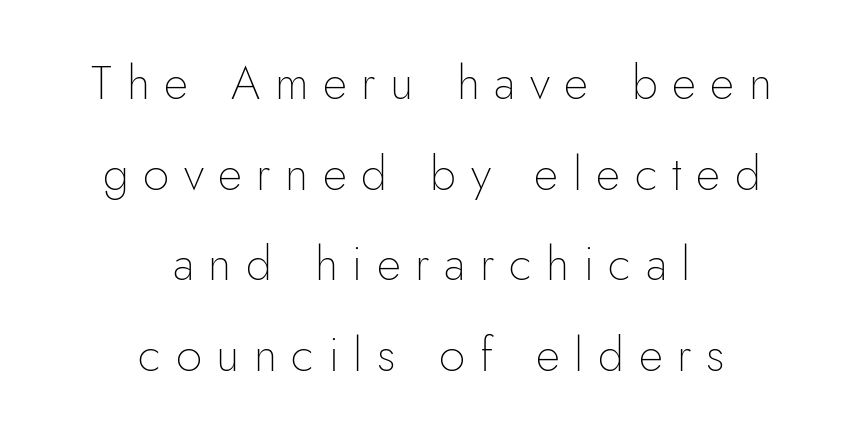
The image shows 47 px thin sans-serif type, upright; set centered, loose line spacing (1.93x), unusually wide letter spacing (+0.31 em), not underlined; low stroke contrast and a small x-height.
